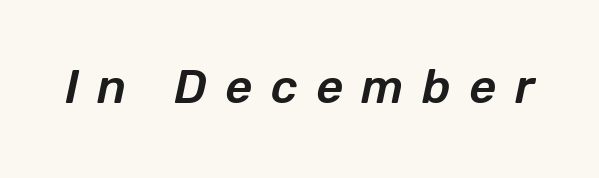
{"italic": "yes", "lean": "right", "slant_degrees": 12, "width": "normal", "stroke_contrast": "low", "x_height": "medium", "monospaced": "no", "underline": "no", "letter_spacing": "wide", "letter_spacing_em": 0.39, "glyph_px": 47}
